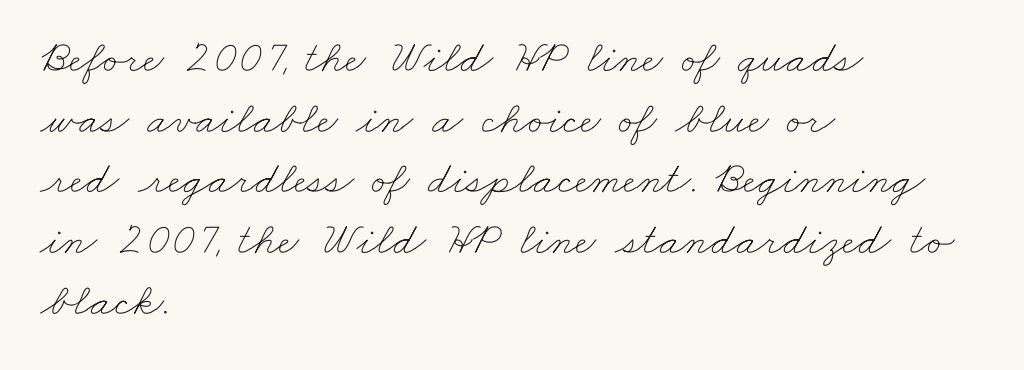
The ragged edge is on the right, which tells us the setting is flush left. The letterforms sit shoulder to shoulder at normal distance. The specimen omits any rule beneath the text block's lines. Vertically, the passage feels balanced, rows spaced as you'd expect. Think of a printed novel: that variable character pitch is what you see here.
